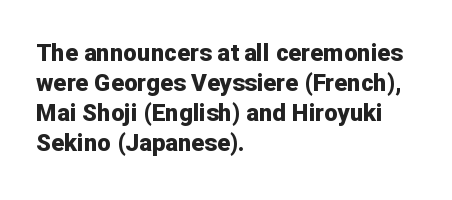
The image shows 24 px bold type, upright; set left-aligned, normal line spacing (1.25x), normal letter spacing, not underlined.
